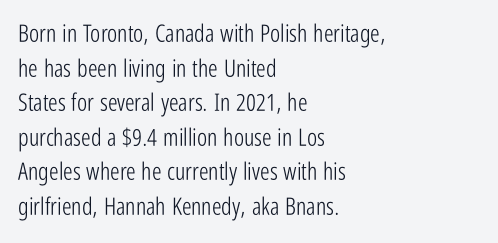
Regarding leading, the lines here are spaced in the standard way. The letters look calm and open, with moderate or lighter stems. Layout note: lines flush left. The rendering keeps characters at their native spacing. The lettering stays uniformly vertical, giving the passage a roman look. Underline: absent.
